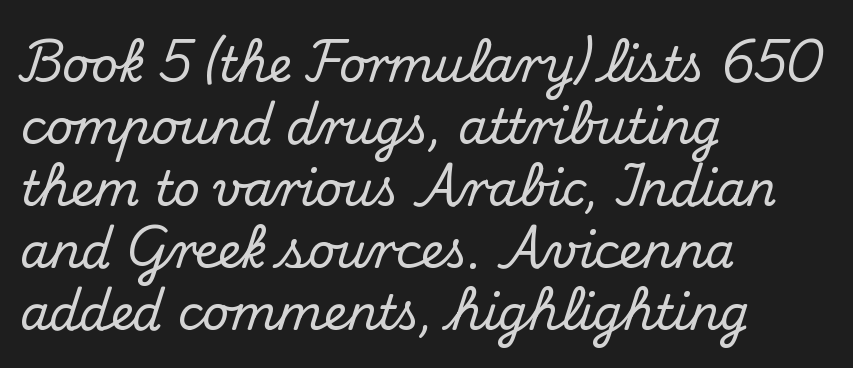
{"serif": "yes", "width": "normal", "stroke_contrast": "medium", "x_height": "small", "monospaced": "no", "underline": "no", "align": "left", "line_spacing": "normal", "line_spacing_ratio": 1.32, "letter_spacing": "normal", "letter_spacing_em": 0.0, "glyph_px": 47}
